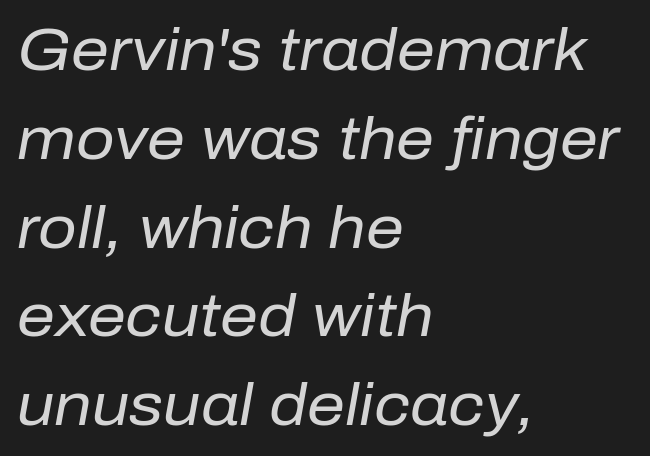
The compositor pushed each line to the left boundary. The gap between lines stays unmarked. These lines were composed using italics. Weight: in the light-to-regular range.
